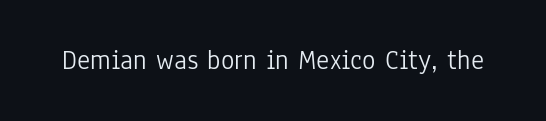
{"serif": "no", "italic": "no", "bold": "no", "weight": "light", "width": "condensed", "stroke_contrast": "low", "x_height": "medium", "monospaced": "no", "underline": "no", "letter_spacing": "normal", "letter_spacing_em": 0.0, "glyph_px": 28}
